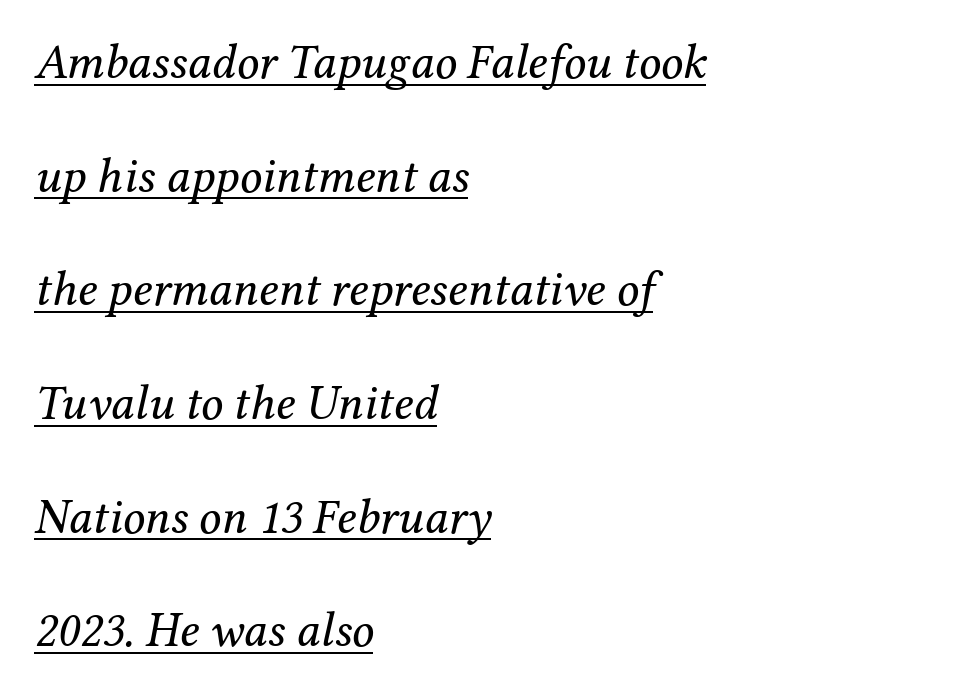
The image shows 49 px regular-weight serif type, italic (leaning right); set left-aligned, loose line spacing (2.32x), normal letter spacing, underlined; medium stroke contrast and a medium x-height.
